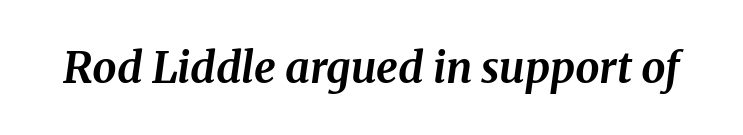
To sum up the face: it has serifs. Think of a printed novel: that variable character pitch is what you see here. Clear beneath every line of the passage. As a designer I'd log this as weight 700, bold. Italic? Definitely — the glyphs are oblique. Nobody touched the tracking dial on this one.
